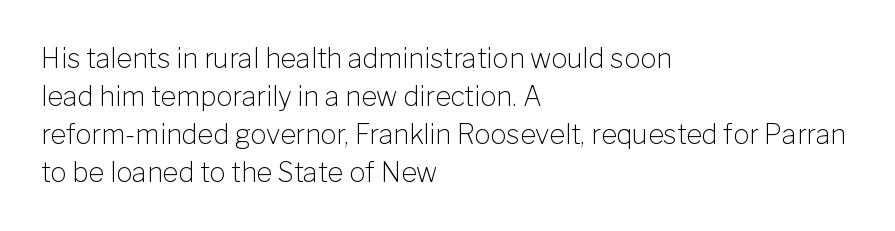
{"italic": "no", "bold": "no", "underline": "no", "align": "left", "line_spacing": "normal", "line_spacing_ratio": 1.41, "letter_spacing": "normal", "letter_spacing_em": 0.0, "glyph_px": 27}
